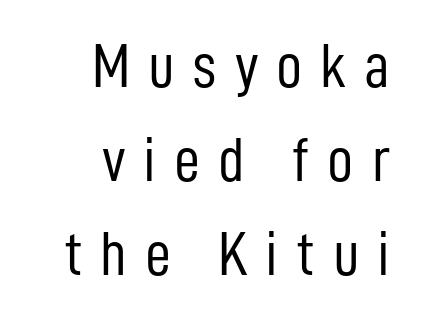
This is sans-serif lettering, the kind often seen on screens and signage. The letters look calm and open, with moderate or lighter stems. How are the letters spaced? Widely, with obvious added tracking. The glyphs are unaccompanied by any horizontal stroke below them. If you drew a ruler down the right edge, every line would touch it.
